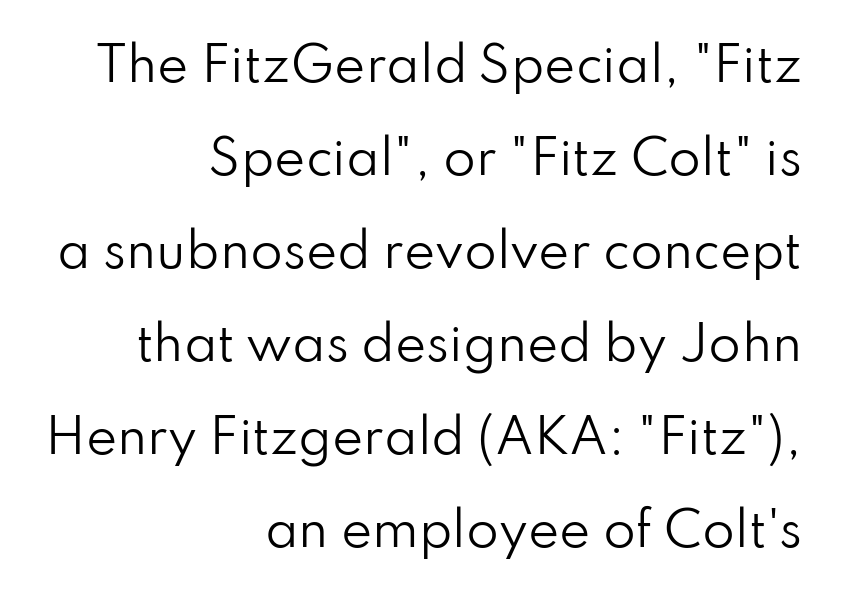
{"serif": "no", "italic": "no", "bold": "no", "weight": "regular", "width": "normal", "stroke_contrast": "low", "x_height": "small", "monospaced": "no", "underline": "no", "align": "right", "line_spacing": "loose", "line_spacing_ratio": 1.98, "letter_spacing": "normal", "letter_spacing_em": 0.0, "glyph_px": 47}
